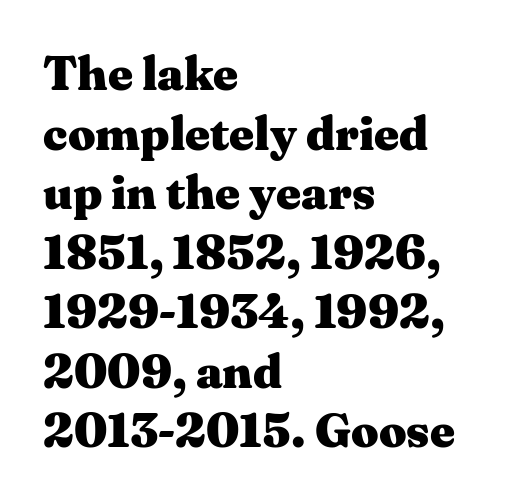
Q: Is the text bold? A: Yes.
Q: Is the text italic (slanted)? A: No, it is upright.
Q: Is the typeface a serif or a sans-serif typeface? A: Serif.
Q: Is the text underlined? A: No.
Q: How is the paragraph aligned? A: Left-aligned.
Q: Is the spacing between letters normal or unusually wide? A: Normal.
Q: Width (condensed, normal, or wide)? A: Wide.
Q: Stroke contrast? A: Medium.
Q: x-height? A: Medium.
Q: Monospaced? A: No.
